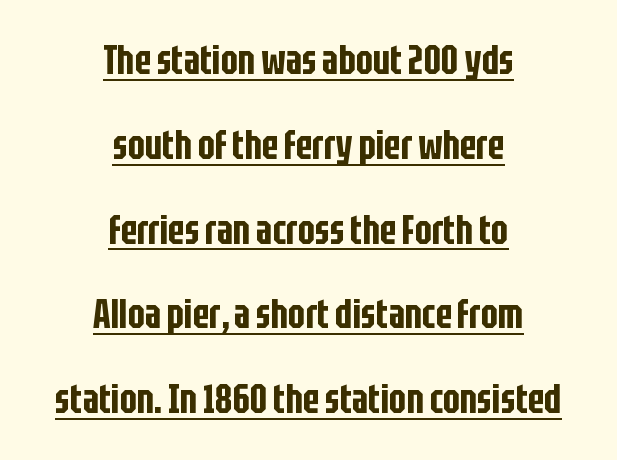
{"serif": "no", "italic": "no", "width": "condensed", "stroke_contrast": "low", "x_height": "large", "monospaced": "no", "underline": "yes", "align": "center", "line_spacing": "loose", "line_spacing_ratio": 2.12, "letter_spacing": "normal", "letter_spacing_em": 0.0, "glyph_px": 40}
